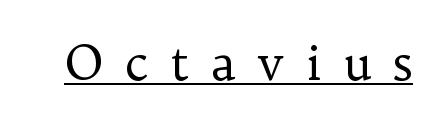
Q: Is the text bold? A: No.
Q: Is the text italic (slanted)? A: No, it is upright.
Q: Is the typeface a serif or a sans-serif typeface? A: Serif.
Q: Is the text underlined? A: Yes.
Q: Is the spacing between letters normal or unusually wide? A: Unusually wide.
Q: Width (condensed, normal, or wide)? A: Normal.
Q: Stroke contrast? A: Low.
Q: x-height? A: Medium.
Q: Monospaced? A: No.
